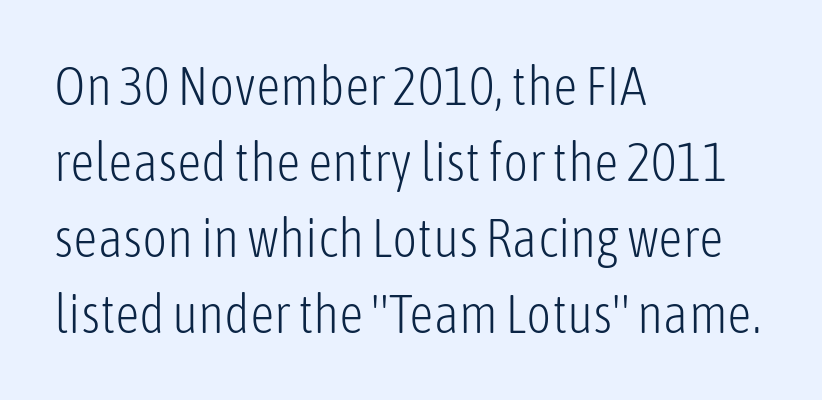
The image shows 54 px light, condensed sans-serif type, upright; set left-aligned, normal line spacing (1.41x), normal letter spacing, not underlined; low stroke contrast and a medium x-height.
